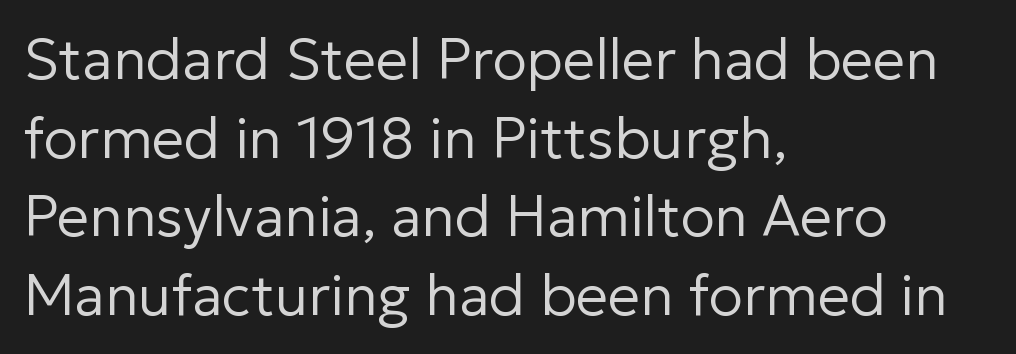
{"serif": "no", "italic": "no", "bold": "no", "weight": "regular", "width": "normal", "stroke_contrast": "low", "x_height": "medium", "monospaced": "no", "underline": "no", "align": "left", "line_spacing": "normal", "line_spacing_ratio": 1.38, "letter_spacing": "normal", "letter_spacing_em": 0.0, "glyph_px": 57}
